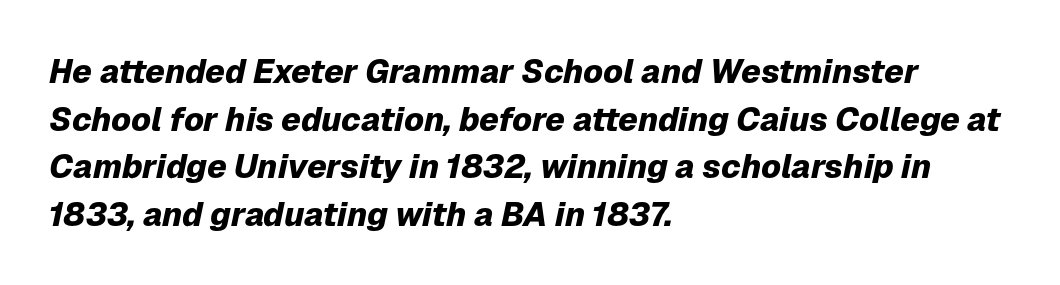
{"italic": "yes", "lean": "right", "slant_degrees": 12, "bold": "yes", "weight": "heavy", "width": "normal", "stroke_contrast": "low", "x_height": "medium", "monospaced": "no", "underline": "no", "align": "left", "line_spacing": "normal", "line_spacing_ratio": 1.44, "letter_spacing": "normal", "letter_spacing_em": 0.0, "glyph_px": 33}
